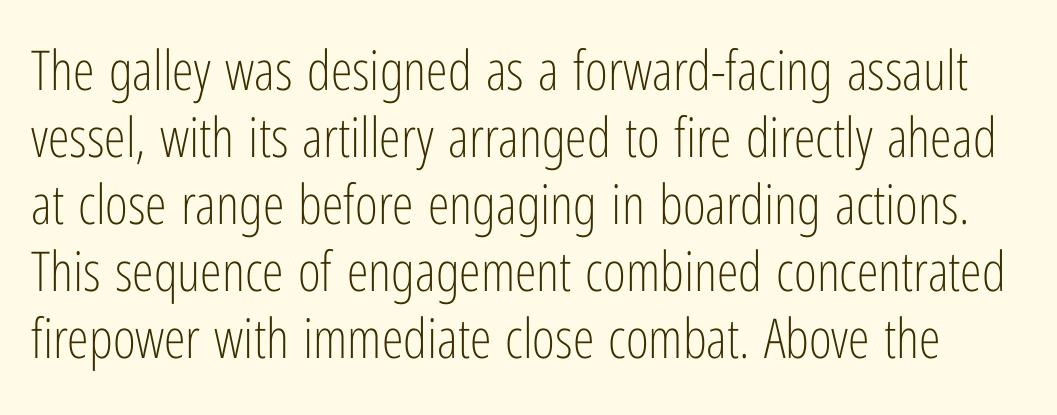
Upright lettering throughout. The weight would be labelled regular, book, light, or lighter still. Letter spacing: default. Has an underline been added? It has not. Does the type have serifs? No, each stem ends abruptly.
